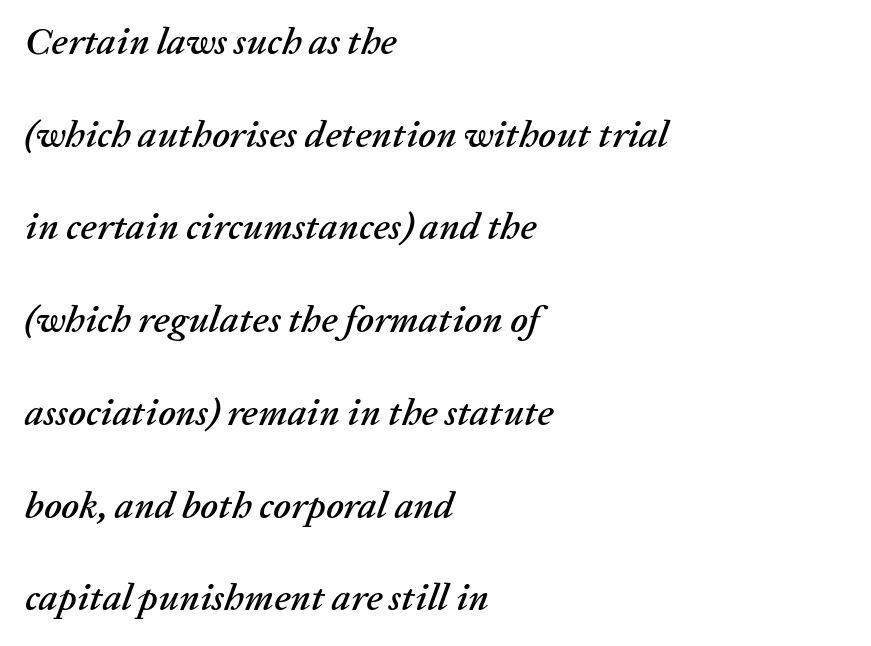
{"italic": "yes", "lean": "right", "slant_degrees": 20, "width": "normal", "stroke_contrast": "low", "x_height": "medium", "monospaced": "no", "underline": "no", "align": "left", "line_spacing": "loose", "line_spacing_ratio": 2.44, "letter_spacing": "normal", "letter_spacing_em": 0.0, "glyph_px": 38}
